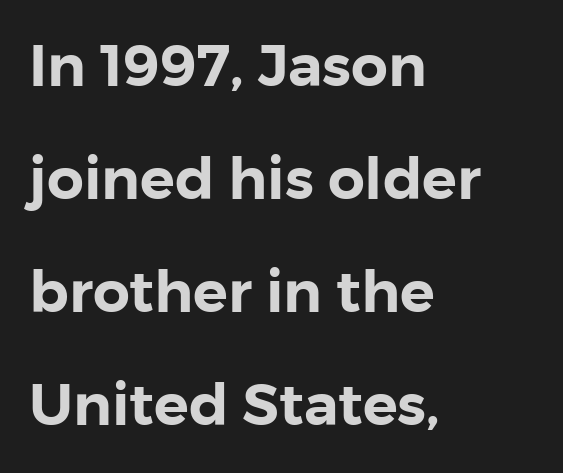
Q: Is the text italic (slanted)? A: No, it is upright.
Q: Is the typeface a serif or a sans-serif typeface? A: Sans-serif.
Q: Is the text underlined? A: No.
Q: How is the paragraph aligned? A: Left-aligned.
Q: Is the spacing between letters normal or unusually wide? A: Normal.
Q: Is the spacing between lines tight, normal or loose? A: Loose.
Q: Width (condensed, normal, or wide)? A: Normal.
Q: Stroke contrast? A: Low.
Q: x-height? A: Medium.
Q: Monospaced? A: No.
